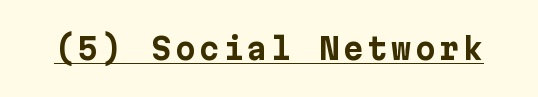
The image shows 29 px bold sans-serif type, upright; set underlined; low stroke contrast and a medium x-height.
